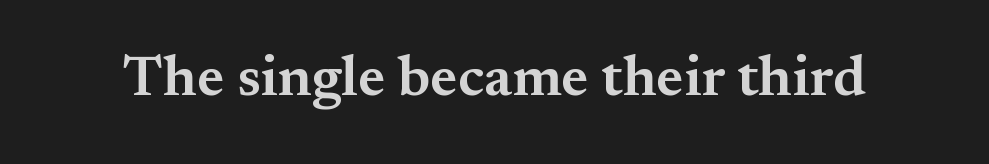
This rendering leaves character spacing at its baseline value. Is this a sans? No — the strokes have serifs. Students, this is semibold: more ink than regular, less than bold. Spacing verdict: proportional, widths tailored to each character. Letters rest on an invisible, unmarked baseline. When letters stand straight like this, we call the style roman or upright.
